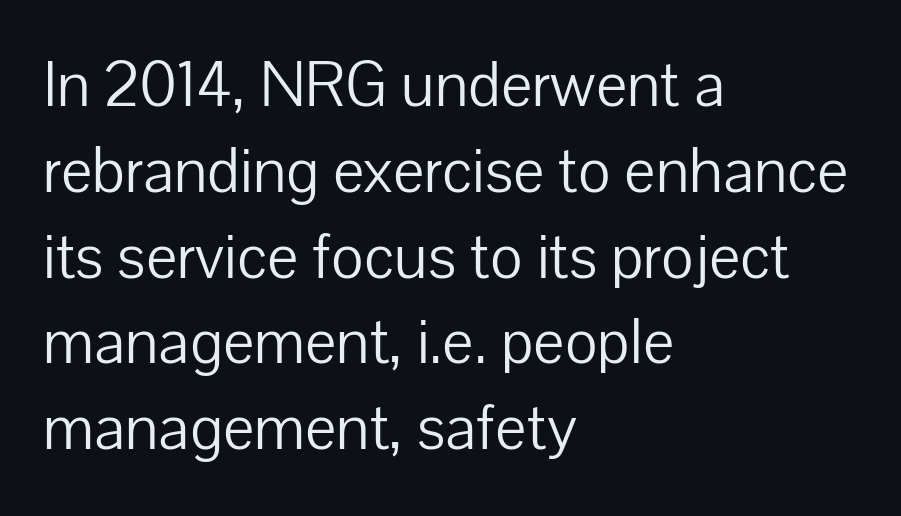
{"serif": "no", "italic": "no", "bold": "no", "weight": "light", "width": "normal", "stroke_contrast": "low", "x_height": "medium", "monospaced": "no", "underline": "no", "align": "left", "line_spacing": "normal", "line_spacing_ratio": 1.3, "letter_spacing": "normal", "letter_spacing_em": 0.0, "glyph_px": 66}
